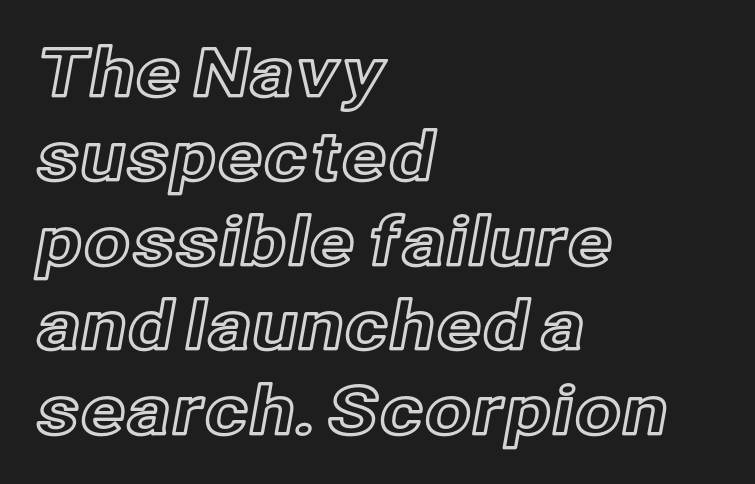
{"width": "normal", "x_height": "medium", "monospaced": "no", "underline": "no", "align": "left", "line_spacing": "normal", "line_spacing_ratio": 1.26, "letter_spacing": "normal", "letter_spacing_em": 0.0, "glyph_px": 67}
